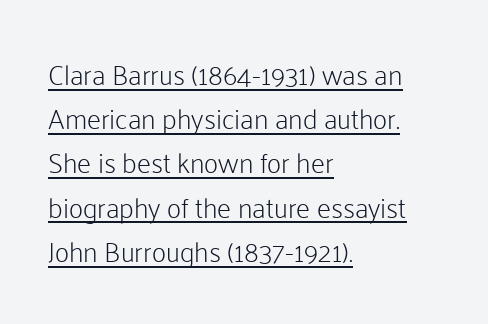
{"serif": "no", "italic": "no", "bold": "no", "weight": "light", "width": "normal", "stroke_contrast": "low", "x_height": "medium", "monospaced": "no", "underline": "yes", "align": "left", "line_spacing": "normal", "line_spacing_ratio": 1.58, "letter_spacing": "normal", "letter_spacing_em": 0.0, "glyph_px": 28}
